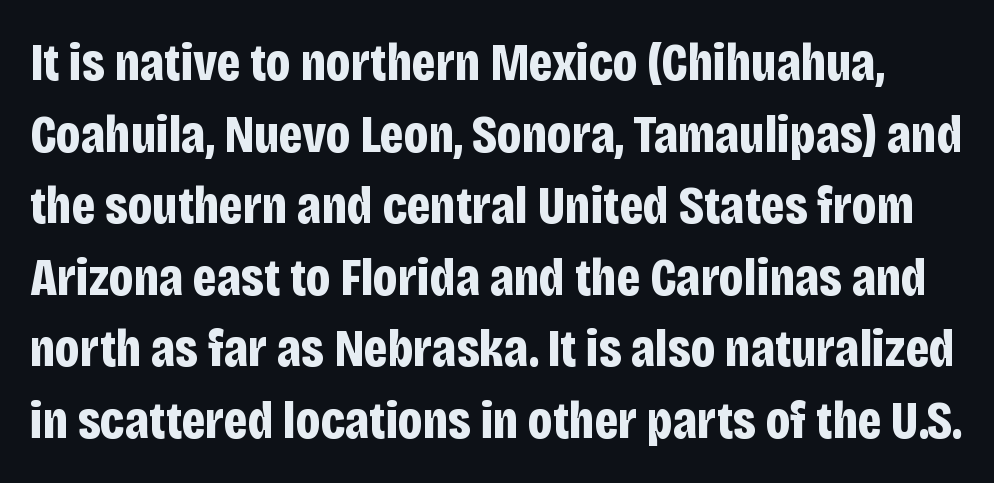
The image shows 53 px bold, condensed sans-serif type, upright; set normal line spacing (1.35x), normal letter spacing, not underlined; low stroke contrast and a large x-height.
